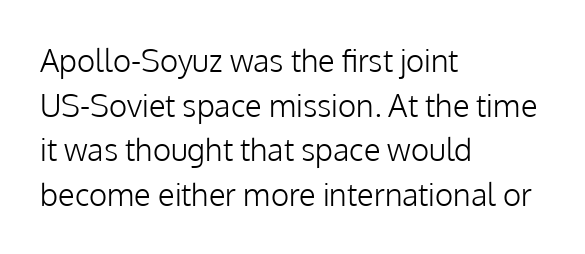
{"serif": "no", "italic": "no", "bold": "no", "weight": "light", "width": "normal", "stroke_contrast": "low", "x_height": "medium", "monospaced": "no", "underline": "no", "align": "left", "line_spacing": "normal", "line_spacing_ratio": 1.44, "letter_spacing": "normal", "letter_spacing_em": 0.0, "glyph_px": 31}
